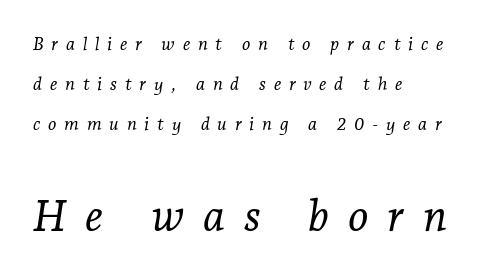
Q: Is the text bold? A: No.
Q: Is the text italic (slanted)? A: Yes, it leans right by about 7 degrees.
Q: Is the typeface a serif or a sans-serif typeface? A: Serif.
Q: Is the text underlined? A: No.
Q: How is the paragraph aligned? A: Left-aligned.
Q: Is the spacing between letters normal or unusually wide? A: Unusually wide.
Q: Is the spacing between lines tight, normal or loose? A: Loose.
Q: Which block of text is set in a larger size, the first (top) or the second (bottom)? A: The second (bottom) one.
Q: Width (condensed, normal, or wide)? A: Normal.
Q: Stroke contrast? A: Low.
Q: x-height? A: Medium.
Q: Monospaced? A: No.
